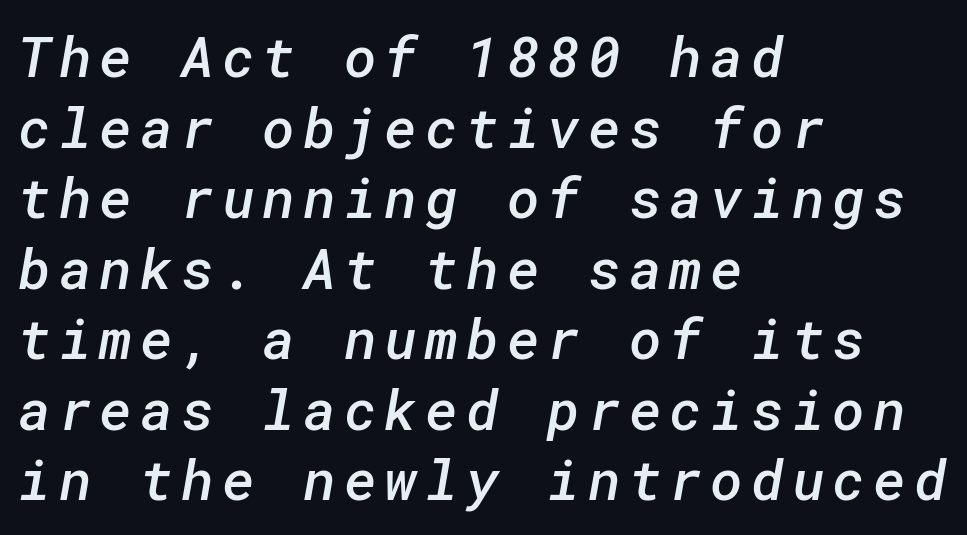
Q: Is the text bold? A: Semi-bold.
Q: Is the typeface a serif or a sans-serif typeface? A: Sans-serif.
Q: Is the text underlined? A: No.
Q: How is the paragraph aligned? A: Left-aligned.
Q: Is the spacing between lines tight, normal or loose? A: Normal.
Q: Width (condensed, normal, or wide)? A: Normal.
Q: Stroke contrast? A: Low.
Q: x-height? A: Medium.
